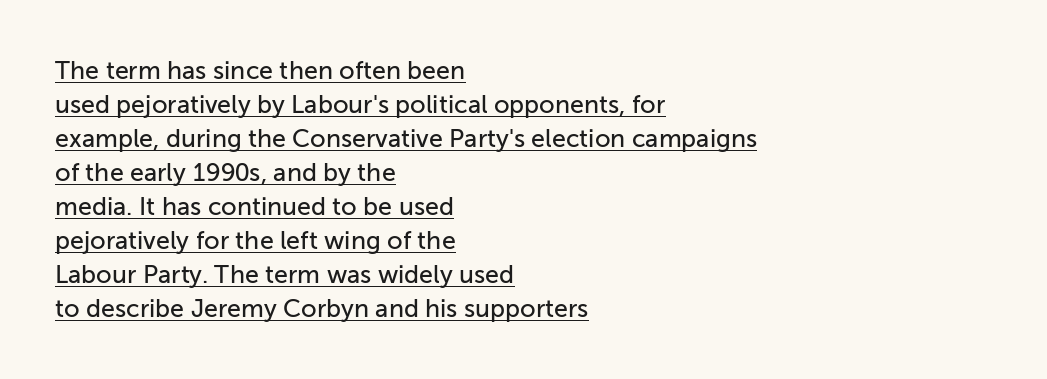
{"italic": "no", "underline": "yes", "align": "left", "line_spacing": "normal", "line_spacing_ratio": 1.36, "letter_spacing": "normal", "letter_spacing_em": 0.0, "glyph_px": 25}
